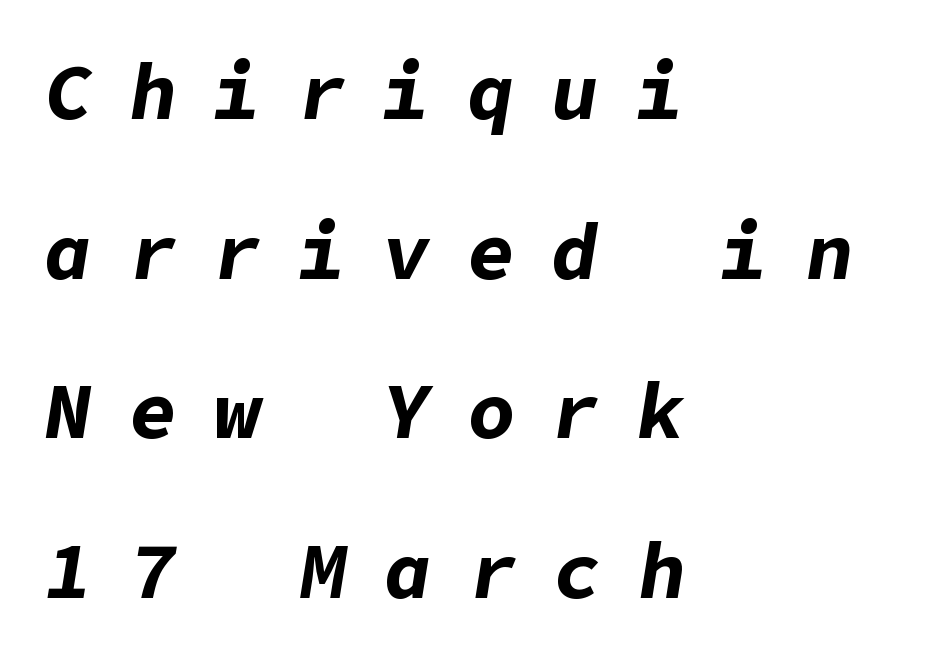
Q: Is the text bold? A: Yes.
Q: Is the text italic (slanted)? A: Yes, it leans right by about 9 degrees.
Q: Is the text underlined? A: No.
Q: How is the paragraph aligned? A: Left-aligned.
Q: Is the spacing between letters normal or unusually wide? A: Unusually wide.
Q: Is the spacing between lines tight, normal or loose? A: Loose.
Q: Width (condensed, normal, or wide)? A: Normal.
Q: Stroke contrast? A: Low.
Q: x-height? A: Medium.
